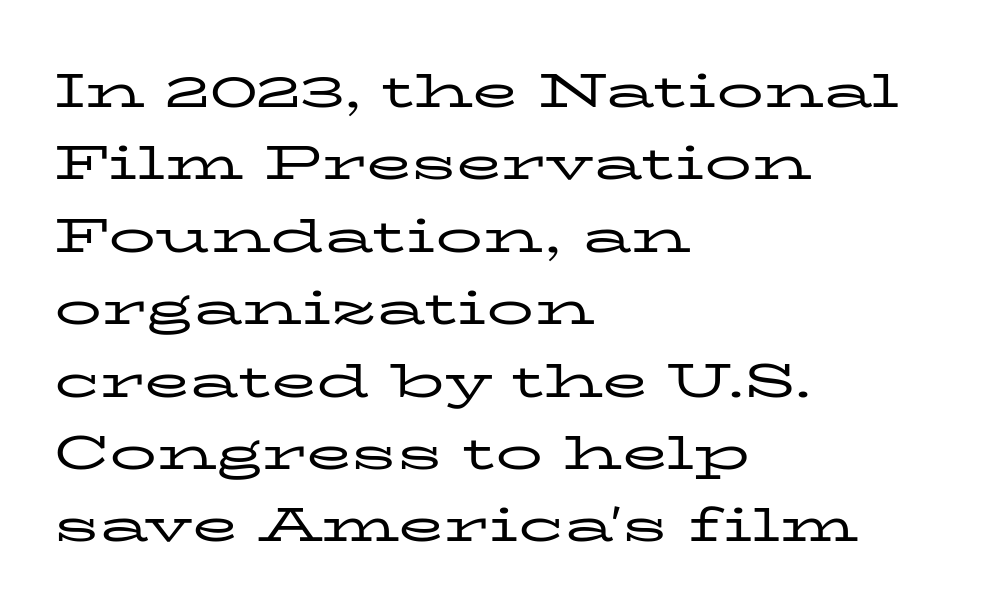
The image shows 47 px regular-weight, wide serif type, upright; set left-aligned, normal line spacing (1.54x), normal letter spacing, not underlined; low stroke contrast and a medium x-height.
